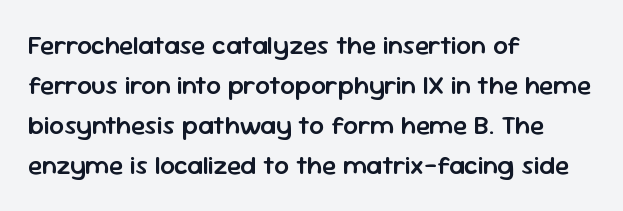
Leading matches the norm, producing a regular column. The passage is arranged the way most books set body copy — flush left. Anything drawn beneath the words? Only blank space. Typesetter's note: demi weight, one step under bold.
